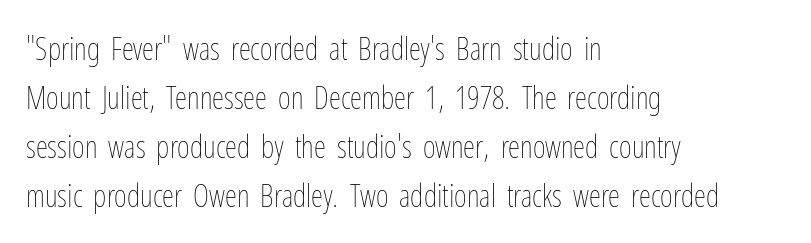
{"italic": "no", "bold": "no", "weight": "thin", "width": "condensed", "stroke_contrast": "low", "x_height": "medium", "monospaced": "no", "underline": "no", "align": "left", "line_spacing": "normal", "line_spacing_ratio": 1.58, "letter_spacing": "normal", "letter_spacing_em": 0.0, "glyph_px": 31}
